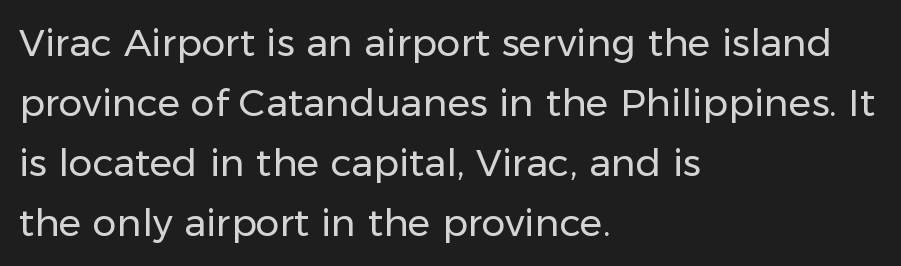
Rows of type keep a routine distance in the vertical direction. The face used here is proportionally spaced, like ordinary book or web type. A roman cut, with each character standing at attention. All the whitespace from short lines collects on the right.
